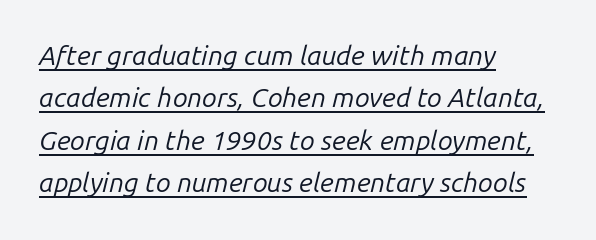
Honestly, the underline is the first thing you notice here. The gaps between neighbouring characters are ordinary and unremarkable. A classic flush-left, rag-right setting is used for this passage. Compared with typical paragraphs, the rows here are spaced about the same.
